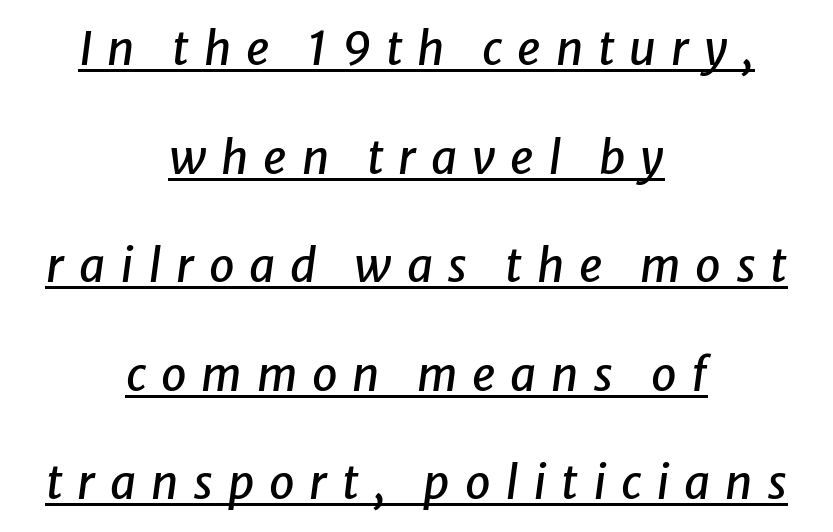
{"italic": "yes", "lean": "right", "slant_degrees": 8, "width": "normal", "stroke_contrast": "low", "x_height": "medium", "monospaced": "no", "underline": "yes", "align": "center", "line_spacing": "loose", "line_spacing_ratio": 2.36, "letter_spacing": "wide", "letter_spacing_em": 0.32, "glyph_px": 46}
